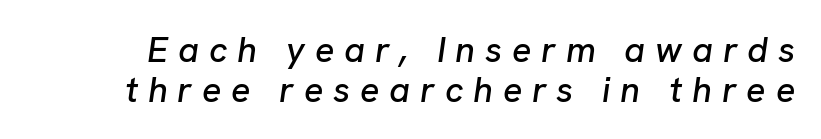
Q: Is the text italic (slanted)? A: Yes, it leans right by about 8 degrees.
Q: Is the text underlined? A: No.
Q: Is the spacing between letters normal or unusually wide? A: Unusually wide.
Q: Is the spacing between lines tight, normal or loose? A: Tight.
Q: Width (condensed, normal, or wide)? A: Normal.
Q: Stroke contrast? A: Low.
Q: x-height? A: Medium.
Q: Monospaced? A: No.
